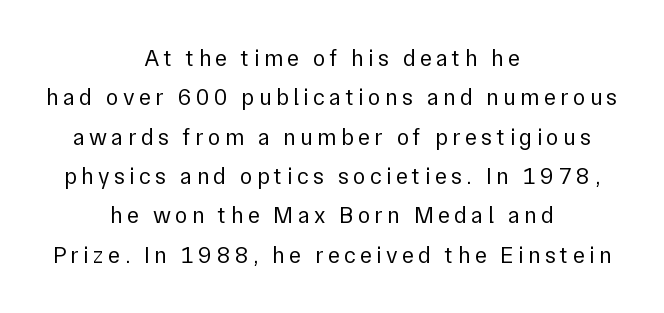
This sample is center-justified, so both line endings float freely. A bare baseline throughout the passage. Upright lettering throughout. The face looks like a standard text weight, possibly lighter.
